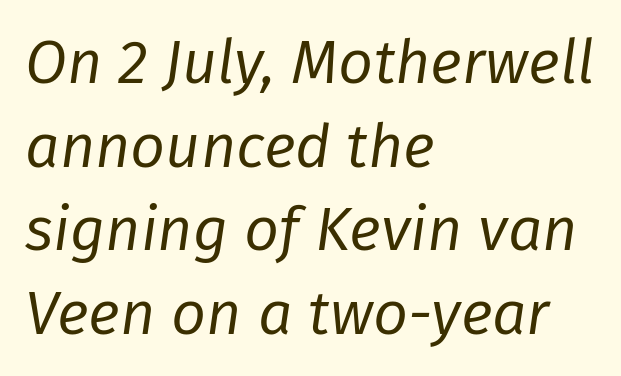
The letters advance in unequal steps, a hallmark of proportional type. Alignment: flush left. The font sits on the lighter half of the weight spectrum, regular included. Nothing unusual about the tracking: characters are spaced as the font intends. Regarding leading, the lines here are spaced in the standard way. Italic? Definitely — the glyphs are oblique.
